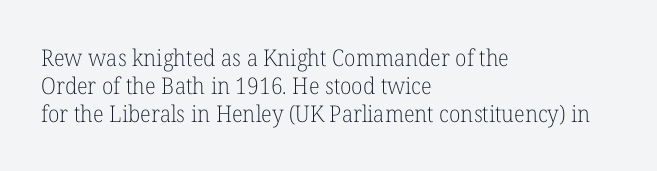
Q: Is the text bold? A: No.
Q: Is the text italic (slanted)? A: No, it is upright.
Q: Is the text underlined? A: No.
Q: How is the paragraph aligned? A: Left-aligned.
Q: Is the spacing between letters normal or unusually wide? A: Normal.
